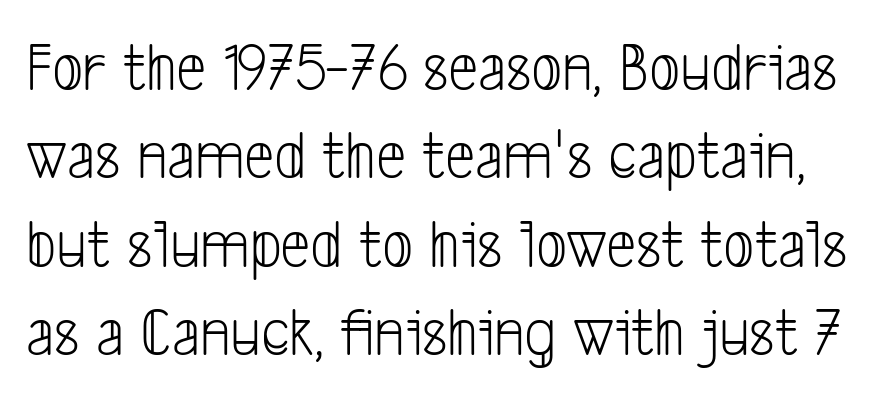
{"serif": "no", "bold": "no", "weight": "light", "width": "condensed", "stroke_contrast": "low", "x_height": "medium", "monospaced": "no", "underline": "no", "line_spacing": "normal", "line_spacing_ratio": 1.3, "letter_spacing": "normal", "letter_spacing_em": 0.0, "glyph_px": 68}
